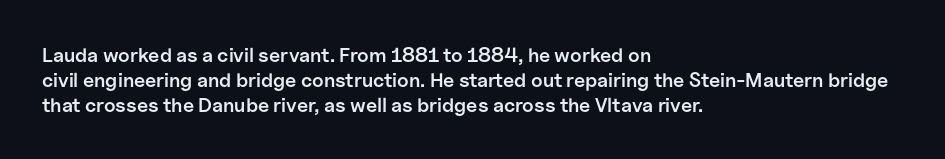
{"italic": "no", "bold": "semi", "underline": "no", "align": "left", "line_spacing": "normal", "line_spacing_ratio": 1.25, "letter_spacing": "normal", "letter_spacing_em": 0.0, "glyph_px": 20}
